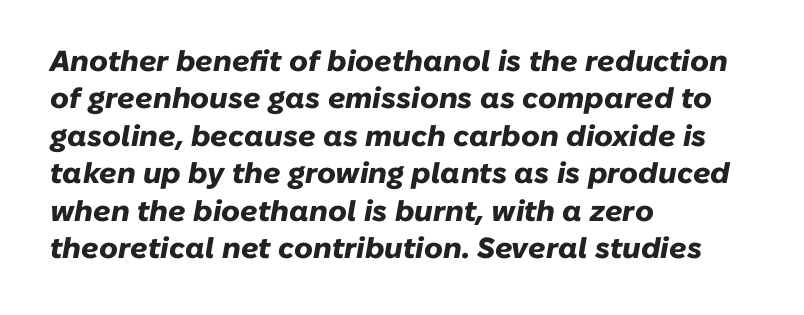
{"italic": "yes", "lean": "right", "slant_degrees": 10, "bold": "yes", "weight": "heavy", "width": "normal", "stroke_contrast": "low", "x_height": "medium", "monospaced": "no", "underline": "no", "align": "left", "line_spacing": "normal", "line_spacing_ratio": 1.29, "letter_spacing": "normal", "letter_spacing_em": 0.0, "glyph_px": 29}
